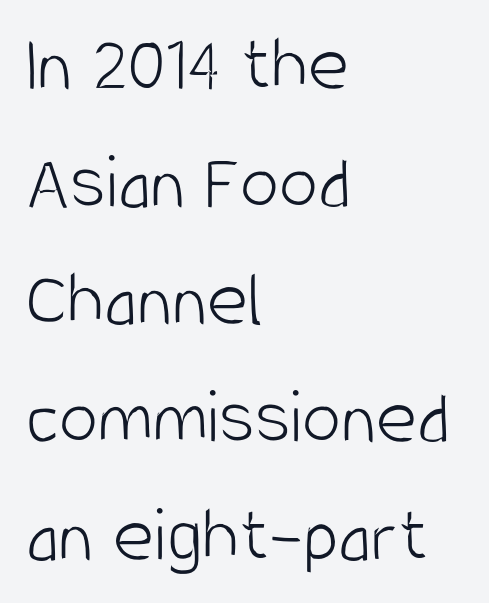
{"serif": "no", "italic": "no", "bold": "no", "weight": "light", "width": "condensed", "stroke_contrast": "low", "x_height": "large", "monospaced": "no", "underline": "no", "align": "left", "line_spacing": "normal", "line_spacing_ratio": 1.49, "letter_spacing": "normal", "letter_spacing_em": 0.0, "glyph_px": 79}
